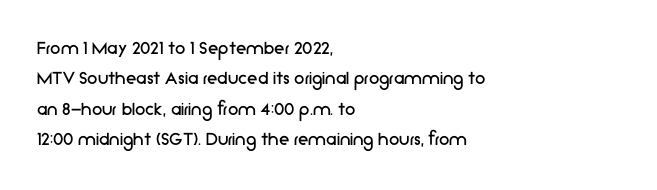
The image shows 21 px text type, upright; set left-aligned, normal line spacing (1.45x), normal letter spacing, not underlined.
